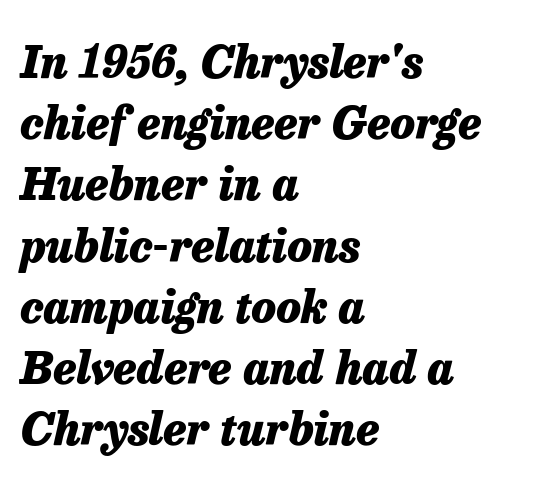
The image shows 45 px heavy type, italic (leaning right); set left-aligned, normal line spacing (1.36x), normal letter spacing, not underlined; low stroke contrast and a medium x-height.
